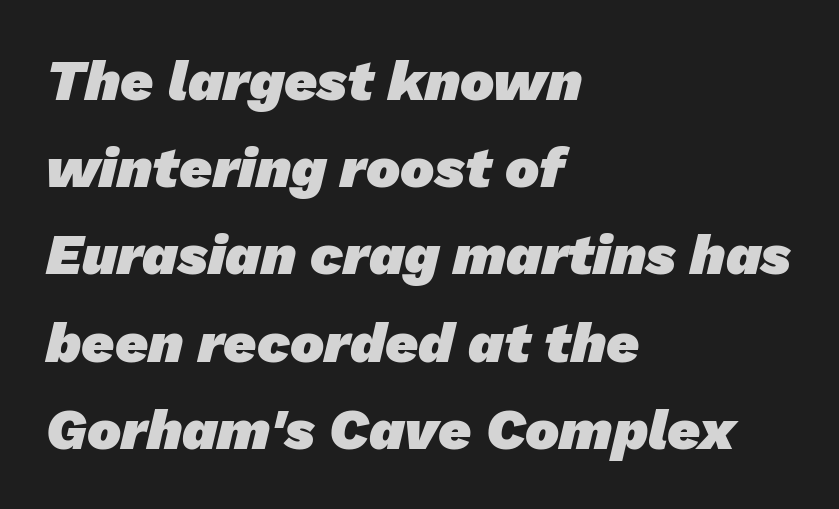
Q: Is the text bold? A: Yes.
Q: Is the typeface a serif or a sans-serif typeface? A: Sans-serif.
Q: Is the text underlined? A: No.
Q: How is the paragraph aligned? A: Left-aligned.
Q: Is the spacing between letters normal or unusually wide? A: Normal.
Q: Is the spacing between lines tight, normal or loose? A: Normal.
Q: Width (condensed, normal, or wide)? A: Normal.
Q: Stroke contrast? A: Low.
Q: x-height? A: Medium.
Q: Monospaced? A: No.
